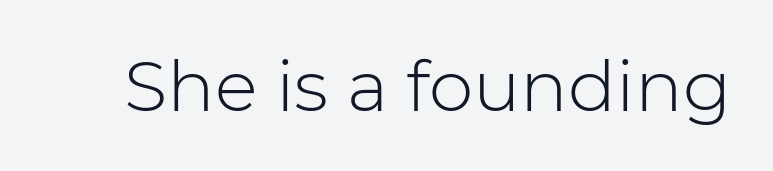
The image shows 71 px light sans-serif type, upright; set normal letter spacing, not underlined; low stroke contrast and a medium x-height.
